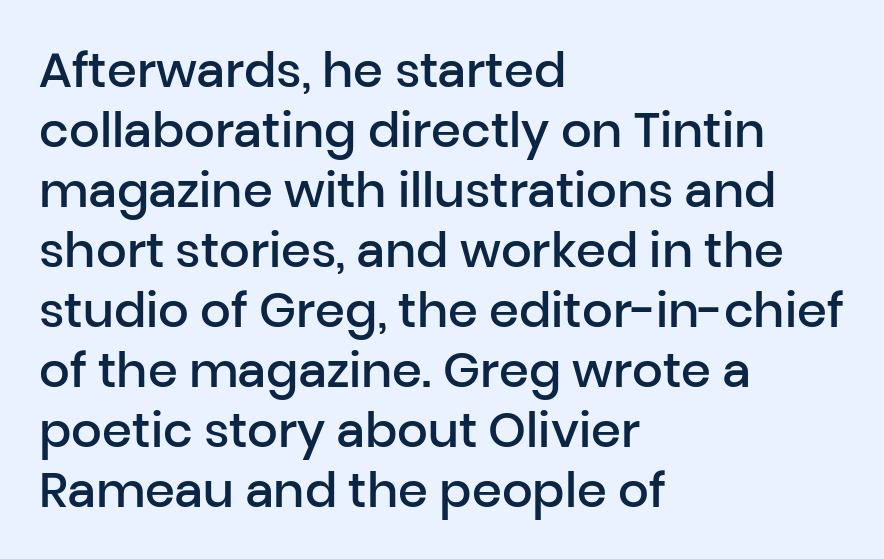
Q: Is the text bold? A: Semi-bold.
Q: Is the text italic (slanted)? A: No, it is upright.
Q: Is the typeface a serif or a sans-serif typeface? A: Sans-serif.
Q: Is the text underlined? A: No.
Q: How is the paragraph aligned? A: Left-aligned.
Q: Is the spacing between letters normal or unusually wide? A: Normal.
Q: Is the spacing between lines tight, normal or loose? A: Normal.
Q: Width (condensed, normal, or wide)? A: Normal.
Q: Stroke contrast? A: Low.
Q: x-height? A: Medium.
Q: Monospaced? A: No.
